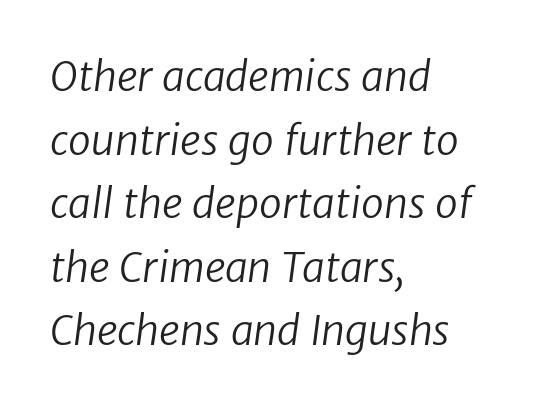
{"serif": "no", "bold": "no", "weight": "regular", "width": "normal", "stroke_contrast": "low", "x_height": "medium", "monospaced": "no", "underline": "no", "align": "left", "line_spacing": "normal", "line_spacing_ratio": 1.55, "letter_spacing": "normal", "letter_spacing_em": 0.0, "glyph_px": 41}
